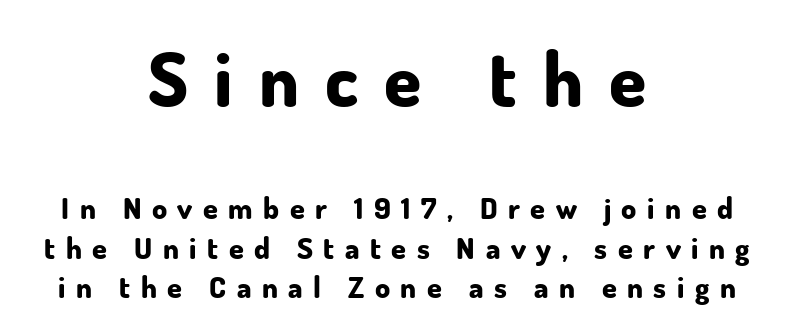
Q: Is the text bold? A: Yes.
Q: Is the text italic (slanted)? A: No, it is upright.
Q: Is the typeface a serif or a sans-serif typeface? A: Sans-serif.
Q: Is the text underlined? A: No.
Q: How is the paragraph aligned? A: Centered.
Q: Is the spacing between letters normal or unusually wide? A: Unusually wide.
Q: Is the spacing between lines tight, normal or loose? A: Normal.
Q: Which block of text is set in a larger size, the first (top) or the second (bottom)? A: The first (top) one.
Q: Width (condensed, normal, or wide)? A: Normal.
Q: Stroke contrast? A: Low.
Q: x-height? A: Small.
Q: Monospaced? A: No.
